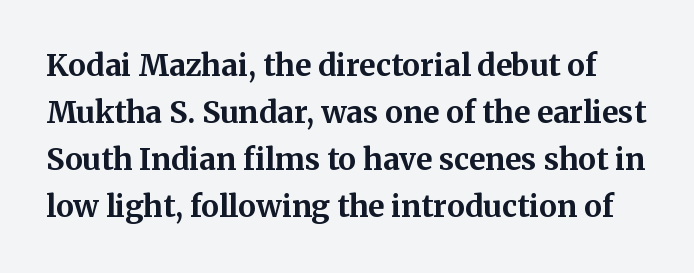
{"serif": "yes", "italic": "no", "bold": "yes", "weight": "bold", "width": "normal", "stroke_contrast": "medium", "x_height": "medium", "monospaced": "no", "underline": "no", "line_spacing": "normal", "line_spacing_ratio": 1.57, "letter_spacing": "normal", "letter_spacing_em": 0.0, "glyph_px": 30}
